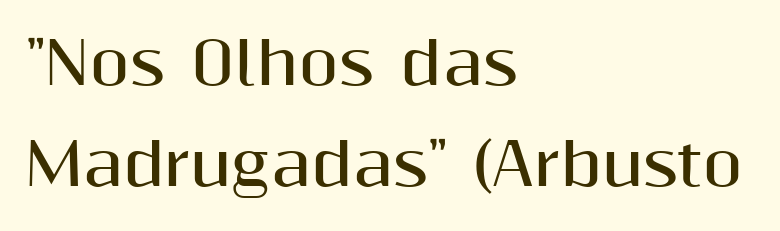
{"serif": "no", "italic": "no", "bold": "yes", "weight": "bold", "width": "normal", "stroke_contrast": "medium", "x_height": "medium", "monospaced": "no", "underline": "no", "align": "left", "line_spacing_ratio": 1.74, "letter_spacing": "normal", "letter_spacing_em": 0.0, "glyph_px": 58}
